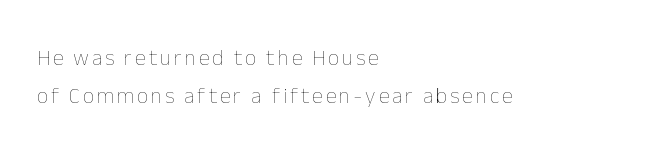
The typesetting does not lean heavy: it is not bold. The gap between lines stays unmarked. Notice how the passage keeps a crisp vertical edge on the left only. Ordinary non-slanted type is in use.
